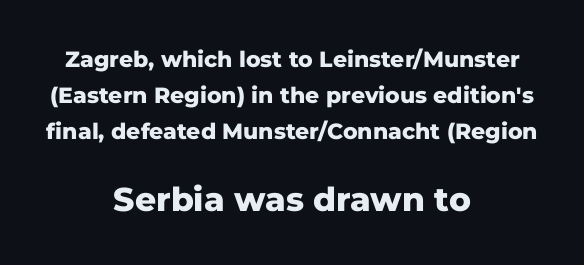
The image shows 33 px heavy sans-serif type, upright; set centered, normal line spacing (1.63x), normal letter spacing, not underlined; the second (bottom) block is 1.5x larger; low stroke contrast and a medium x-height.
